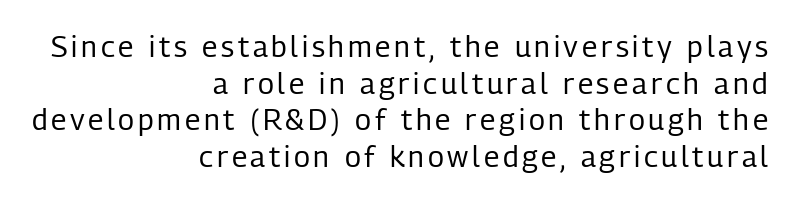
Serif or sans? Sans — the stroke terminals are bare. Each line ends at the same right margin while the left side varies. Do the letters lean? They stand straight. Is the stroke heavy? The answer is a plain regular-or-lighter. The lines sit at an ordinary, default distance from one another. Do the characters align in a grid? No, the font is proportional.
